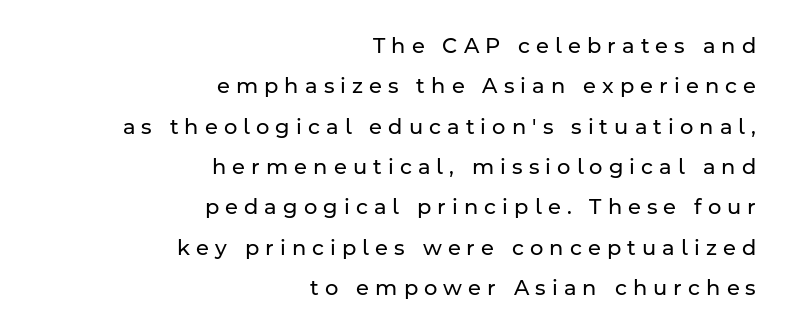
{"italic": "no", "bold": "no", "underline": "no", "align": "right", "line_spacing": "loose", "line_spacing_ratio": 1.92, "letter_spacing": "wide", "letter_spacing_em": 0.29, "glyph_px": 21}
